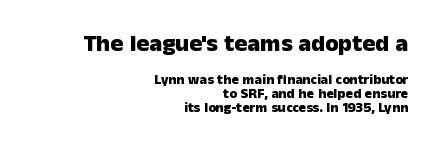
Q: Is the text bold? A: Yes.
Q: Is the text italic (slanted)? A: No, it is upright.
Q: Is the text underlined? A: No.
Q: How is the paragraph aligned? A: Right-aligned.
Q: Is the spacing between letters normal or unusually wide? A: Normal.
Q: Is the spacing between lines tight, normal or loose? A: Tight.
Q: Which block of text is set in a larger size, the first (top) or the second (bottom)? A: The first (top) one.
